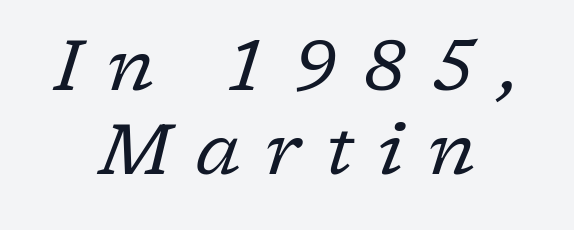
{"serif": "yes", "italic": "yes", "lean": "right", "slant_degrees": 17, "bold": "no", "weight": "regular", "width": "normal", "stroke_contrast": "low", "x_height": "medium", "monospaced": "no", "underline": "no", "align": "center", "line_spacing_ratio": 1.18, "letter_spacing": "wide", "letter_spacing_em": 0.35, "glyph_px": 71}
